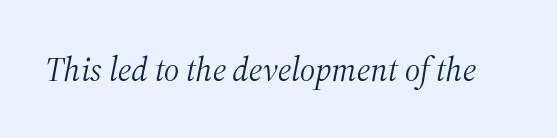
{"serif": "yes", "italic": "yes", "lean": "right", "slant_degrees": 12, "bold": "no", "weight": "light", "width": "normal", "stroke_contrast": "medium", "x_height": "medium", "monospaced": "no", "underline": "no", "letter_spacing": "normal", "letter_spacing_em": 0.0, "glyph_px": 34}
